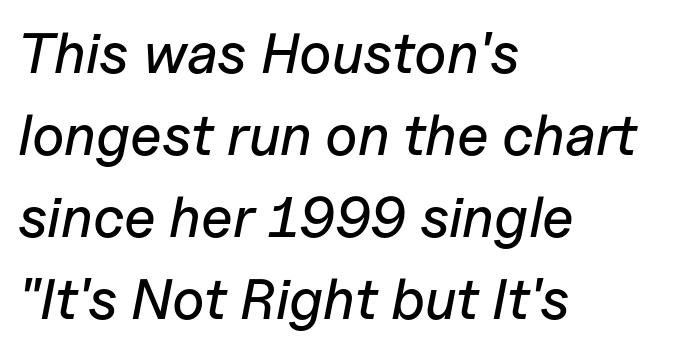
Q: Is the text italic (slanted)? A: Yes, it leans right by about 11 degrees.
Q: Is the text underlined? A: No.
Q: How is the paragraph aligned? A: Left-aligned.
Q: Is the spacing between letters normal or unusually wide? A: Normal.
Q: Is the spacing between lines tight, normal or loose? A: Normal.
Q: Width (condensed, normal, or wide)? A: Normal.
Q: Stroke contrast? A: Low.
Q: x-height? A: Medium.
Q: Monospaced? A: No.
